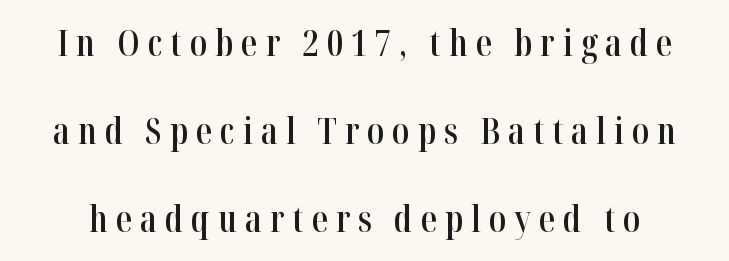
Glance below the letters and you will spot only blank space. Little horizontal feet cap the strokes, marking this as serif type. The type is letterspaced generously, with wide tracking. Here the designer chose a conventional face with non-uniform glyph widths.
